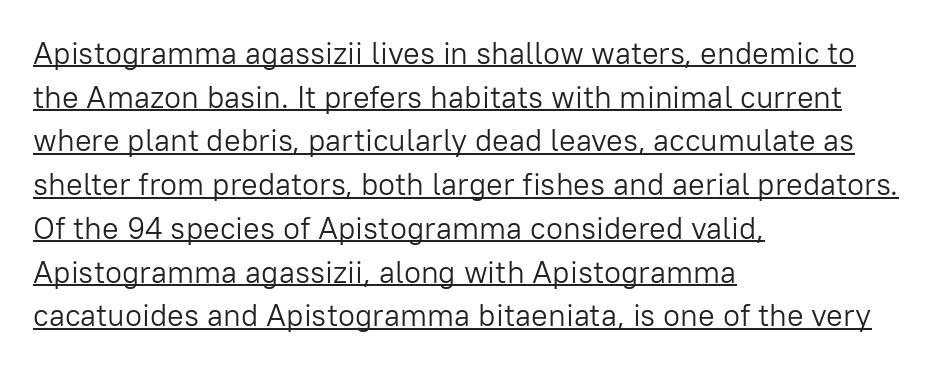
To sum up the face: it is a sans, with no serifs. These lines are rendered in a variable-pitch font. Check the space under the baseline: a stroke is drawn there. This is roman type, the default non-slanted kind. This rendering leaves character spacing at its baseline value. The rendering anchors every line to the left-hand side.
